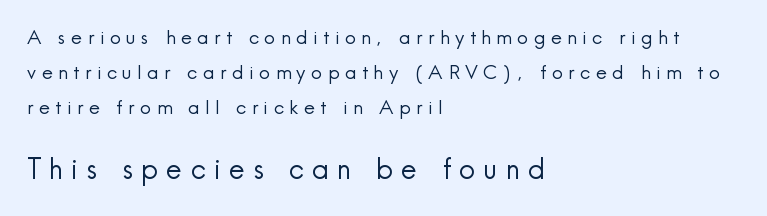
{"serif": "no", "italic": "no", "bold": "no", "weight": "regular", "width": "normal", "x_height": "small", "monospaced": "no", "underline": "no", "align": "left", "line_spacing_ratio": 1.85, "letter_spacing": "wide", "letter_spacing_em": 0.3, "larger_block": "second", "size_ratio": 1.47, "glyph_px": 28}
